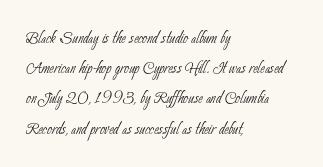
Quick note: interline space is typical. No heavy texture on the line: the type isn't bold. In CSS terms this would be text-align: left. The tracking reads as untouched default to a designer's eye. The string is rendered with underlining switched off.
